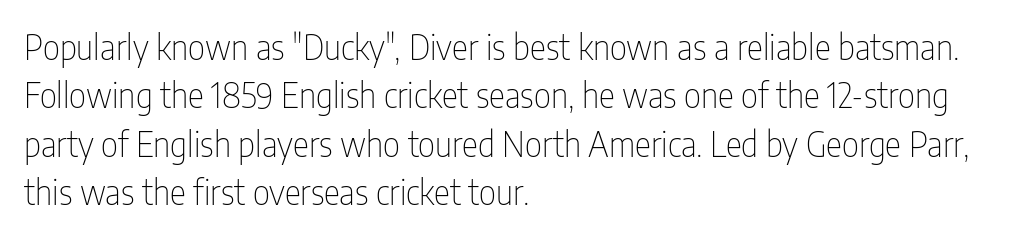
Q: Is the text bold? A: No.
Q: Is the text italic (slanted)? A: No, it is upright.
Q: Is the typeface a serif or a sans-serif typeface? A: Sans-serif.
Q: Is the text underlined? A: No.
Q: How is the paragraph aligned? A: Left-aligned.
Q: Is the spacing between letters normal or unusually wide? A: Normal.
Q: Is the spacing between lines tight, normal or loose? A: Normal.
Q: Width (condensed, normal, or wide)? A: Condensed.
Q: Stroke contrast? A: Low.
Q: x-height? A: Medium.
Q: Monospaced? A: No.
